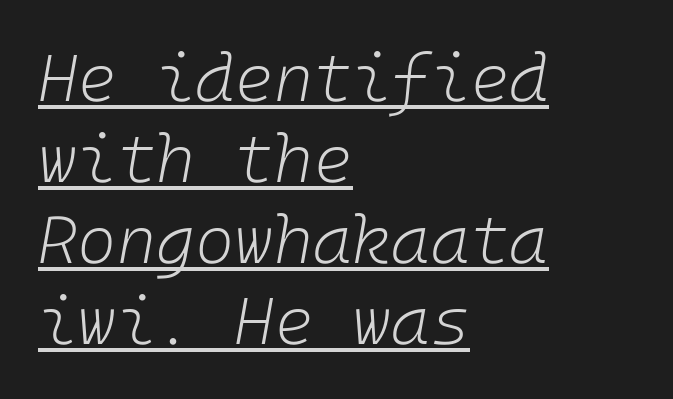
Q: Is the text bold? A: No.
Q: Is the text italic (slanted)? A: Yes, it leans right by about 10 degrees.
Q: Is the text underlined? A: Yes.
Q: How is the paragraph aligned? A: Left-aligned.
Q: Is the spacing between letters normal or unusually wide? A: Normal.
Q: Width (condensed, normal, or wide)? A: Normal.
Q: Stroke contrast? A: Low.
Q: x-height? A: Medium.
